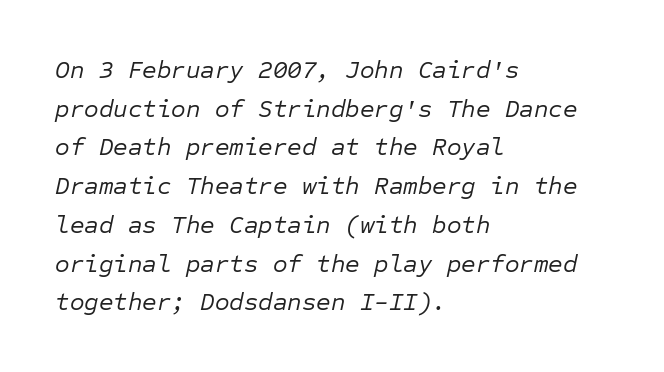
Look at the tracking — it's just the regular setting, nothing added. Yep, that's italic — everything's leaning. In CSS terms this would be text-align: left. The area under the type is left untouched. Is the type heavy? It reads as light-to-regular instead. Regular leading.
